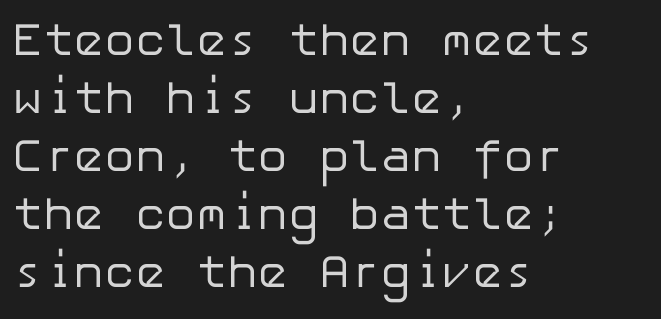
{"serif": "no", "italic": "no", "bold": "no", "weight": "regular", "width": "normal", "stroke_contrast": "low", "x_height": "medium", "underline": "no", "align": "left", "line_spacing": "normal", "line_spacing_ratio": 1.26, "letter_spacing": "normal", "letter_spacing_em": 0.0, "glyph_px": 46}
